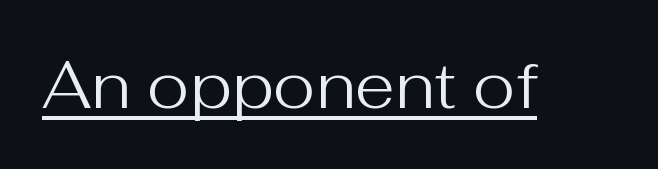
{"serif": "no", "italic": "no", "bold": "no", "weight": "regular", "width": "normal", "stroke_contrast": "medium", "x_height": "medium", "monospaced": "no", "underline": "yes", "letter_spacing": "normal", "letter_spacing_em": 0.0, "glyph_px": 65}
